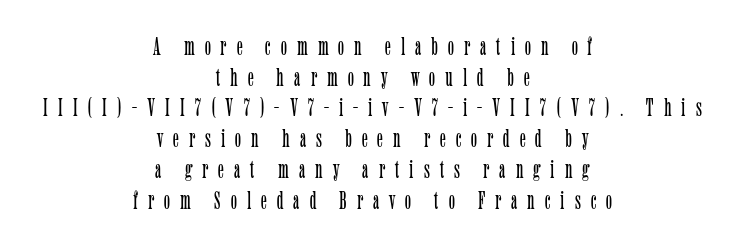
The image shows 25 px text type, upright; set centered, line spacing 1.23x, unusually wide letter spacing (+0.4 em), not underlined.
